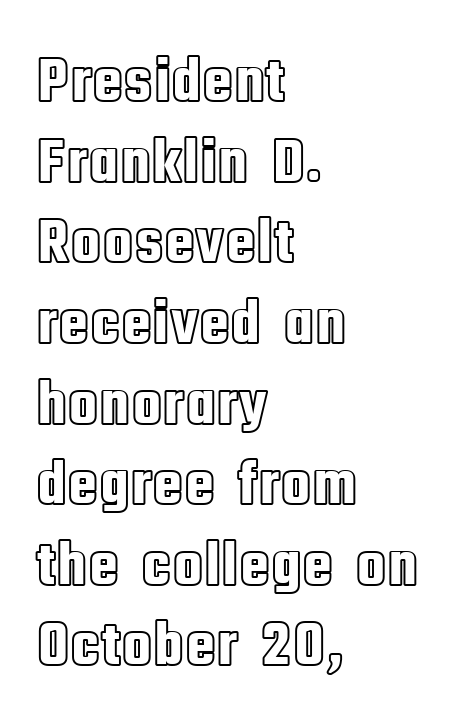
{"italic": "no", "width": "condensed", "x_height": "large", "monospaced": "no", "underline": "no", "align": "left", "line_spacing": "normal", "line_spacing_ratio": 1.26, "letter_spacing": "normal", "letter_spacing_em": 0.0, "glyph_px": 64}
